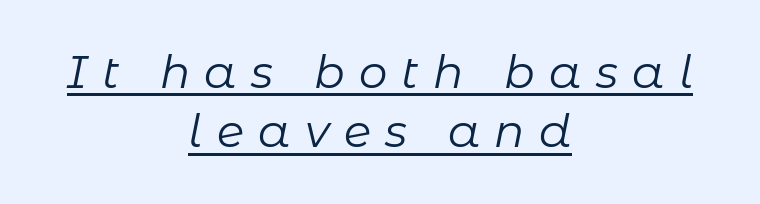
Is the type heavy? It reads as light-to-regular instead. Is the letter spacing exaggerated? Yes — the characters are pushed far apart. Posture: slanted. This sample carries an underscore along the baseline area. A centered setting, common on invitations and titles, is used for this passage. Line spacing here is normal.
